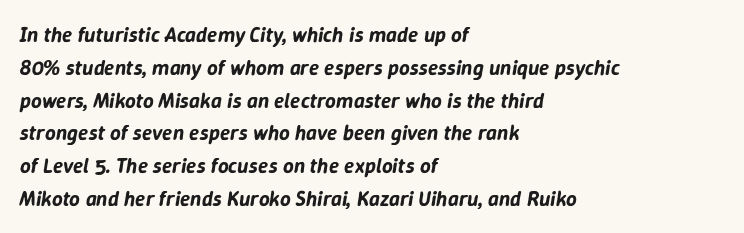
{"italic": "yes", "lean": "right", "slant_degrees": 9, "underline": "no", "align": "left", "line_spacing": "normal", "line_spacing_ratio": 1.56, "letter_spacing": "normal", "letter_spacing_em": 0.0, "glyph_px": 21}
